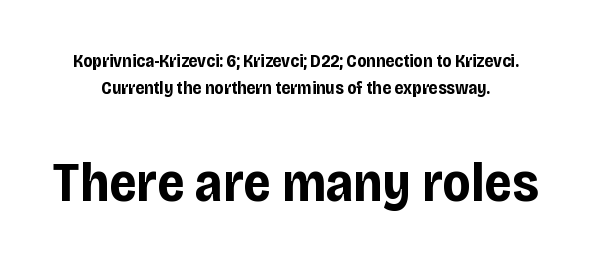
The passage shown stacks its lines at a standard gap. These lines stack symmetrically, like a column narrowing and widening about its center. Letters rest on an invisible, unmarked baseline. Every letter is thick-stroked: bold, no question. Proportional: the letters do not fall into vertical columns.
